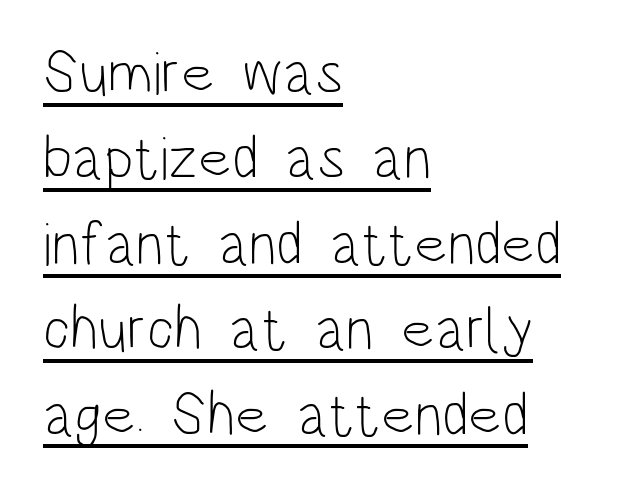
{"serif": "no", "italic": "no", "bold": "no", "weight": "light", "width": "condensed", "stroke_contrast": "low", "x_height": "large", "monospaced": "no", "underline": "yes", "align": "left", "line_spacing": "normal", "line_spacing_ratio": 1.4, "letter_spacing": "normal", "letter_spacing_em": 0.0, "glyph_px": 61}
